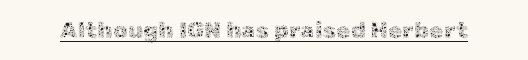
Q: Is the text bold? A: No.
Q: Is the text italic (slanted)? A: No, it is upright.
Q: Is the text underlined? A: Yes.
Q: Is the spacing between letters normal or unusually wide? A: Normal.
